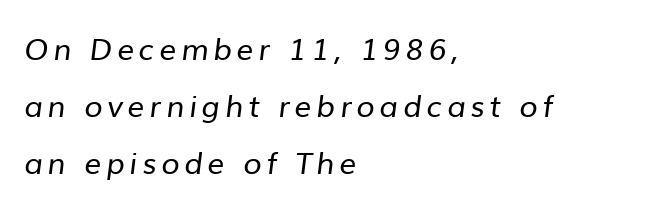
Type without underlining. The characters display no serif detailing; their extremities are plain. These lines are set flush left with a ragged right edge. This sample has the flowing, uneven cadence of proportional lettering. Horizontal bands of white between lines are thick stripes.
